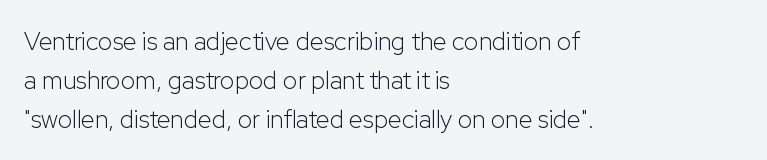
The space between consecutive lines is moderate. In terms of letterspacing, this is plain default setting. This rendering features lettering with no underline. Is the stroke heavy? The answer is a plain regular-or-lighter.
